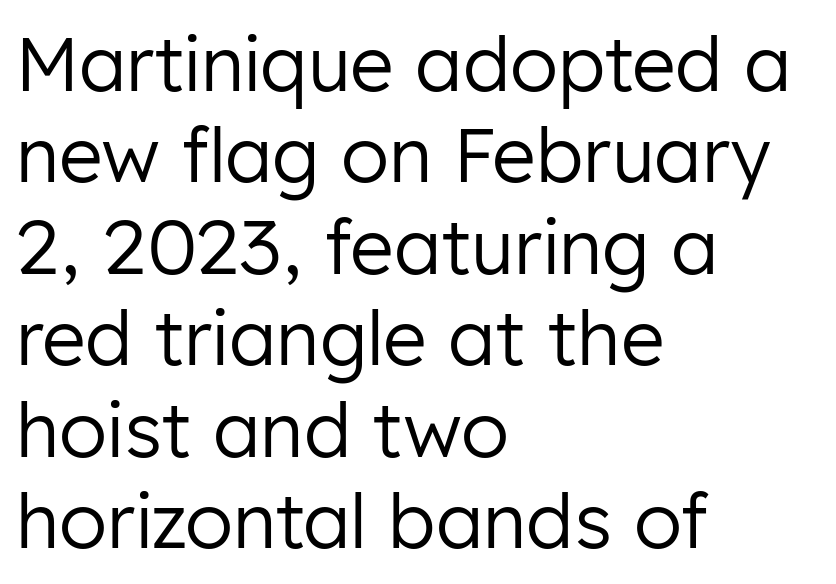
The image shows 75 px regular-weight sans-serif type, upright; set left-aligned, line spacing 1.22x, normal letter spacing, not underlined; low stroke contrast and a medium x-height.
